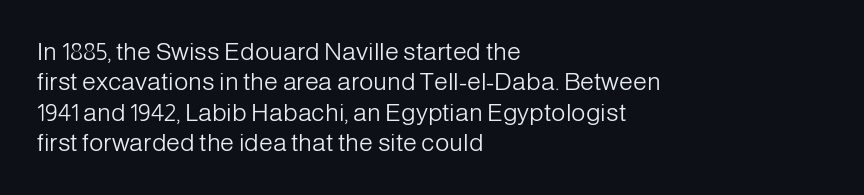
The image shows 25 px text type, upright; set left-aligned, line spacing 1.22x, normal letter spacing, not underlined.
